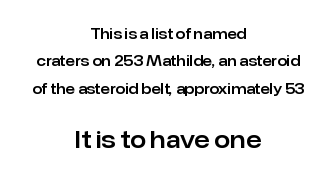
{"italic": "no", "underline": "no", "align": "center", "line_spacing": "loose", "line_spacing_ratio": 1.95, "letter_spacing": "normal", "letter_spacing_em": 0.0, "larger_block": "second", "size_ratio": 1.64, "glyph_px": 23}
